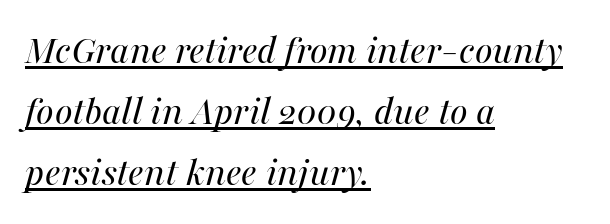
The image shows 42 px regular-weight type, italic (leaning right); set left-aligned, normal line spacing (1.45x), normal letter spacing, underlined; medium stroke contrast and a medium x-height.
